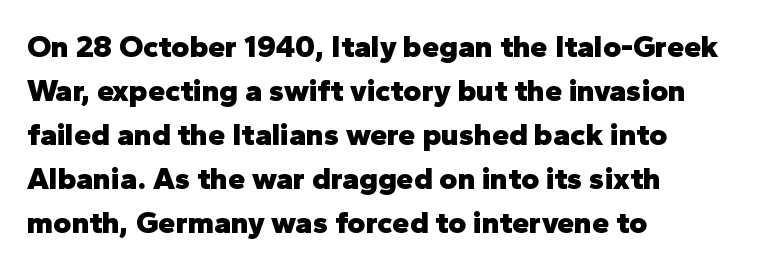
Bold? Absolutely — the strokes are thick and heavy. It's the straight-up-and-down kind of type. The letters carry no serifs — their stems end cleanly without finishing strokes. Honestly, the row spacing looks completely unremarkable. Looks like regular typesetting: each glyph gets only the width it needs.
